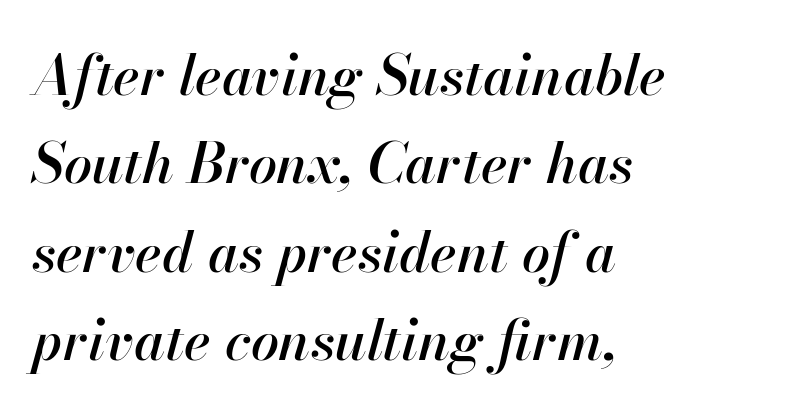
It's the slanting kind of type. Is the block centered? No — it sits flush against the left margin. The rendering uses natural spacing where letterforms have individual widths. Nobody drew a line under any word here. No extra tracking has been applied to these lines.
